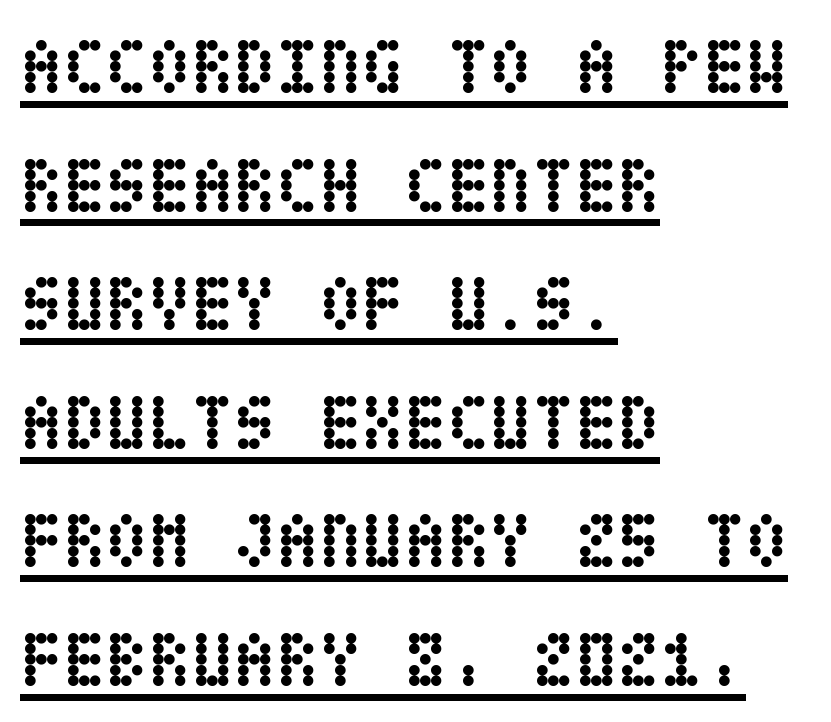
Q: Is the text bold? A: Yes.
Q: Is the text italic (slanted)? A: No, it is upright.
Q: Is the text underlined? A: Yes.
Q: How is the paragraph aligned? A: Left-aligned.
Q: Is the spacing between letters normal or unusually wide? A: Normal.
Q: Is the spacing between lines tight, normal or loose? A: Normal.
Q: Width (condensed, normal, or wide)? A: Condensed.
Q: Stroke contrast? A: Low.
Q: x-height? A: Large.
